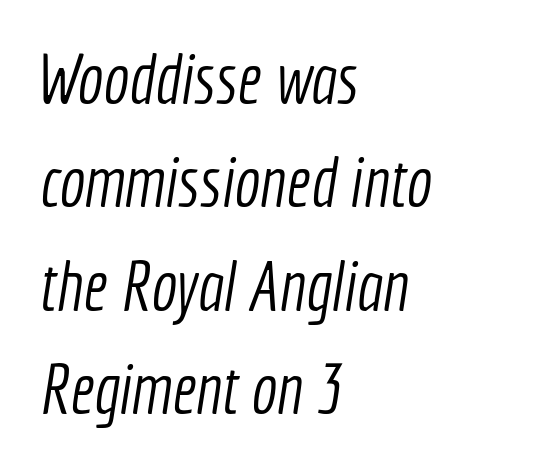
The image shows 69 px light, condensed sans-serif type; set left-aligned, normal line spacing (1.5x), normal letter spacing, not underlined; a medium x-height.
